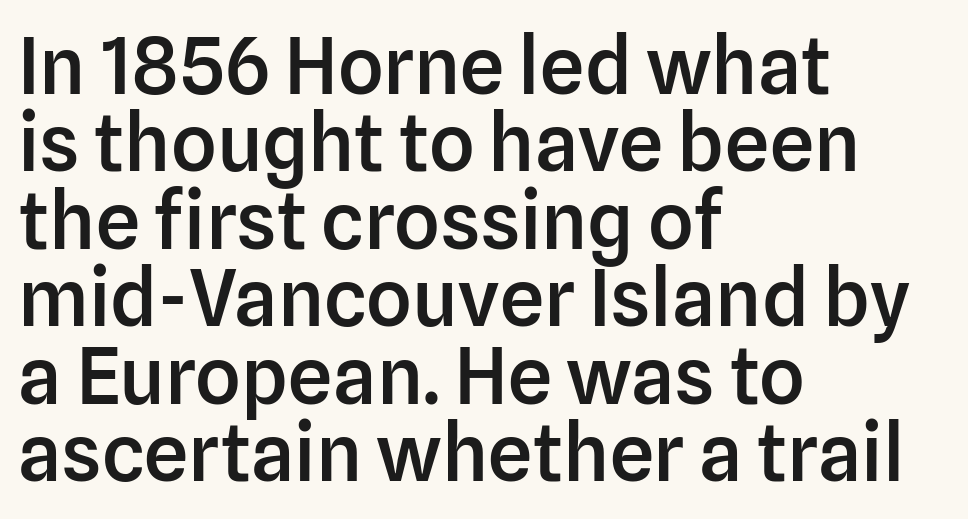
Q: Is the text bold? A: Semi-bold.
Q: Is the text italic (slanted)? A: No, it is upright.
Q: Is the typeface a serif or a sans-serif typeface? A: Sans-serif.
Q: Is the text underlined? A: No.
Q: How is the paragraph aligned? A: Left-aligned.
Q: Is the spacing between letters normal or unusually wide? A: Normal.
Q: Is the spacing between lines tight, normal or loose? A: Tight.
Q: Width (condensed, normal, or wide)? A: Normal.
Q: Stroke contrast? A: Low.
Q: x-height? A: Medium.
Q: Monospaced? A: No.
